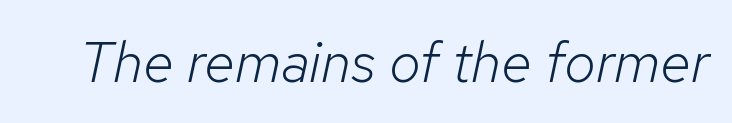
The letterforms sit shoulder to shoulder at normal distance. The passage shown is typed in a proportional face where columns would drift. The specimen omits any rule beneath the text block's lines. Rendered with sloped, italic letterforms. The weight tops out at a normal text grade.
